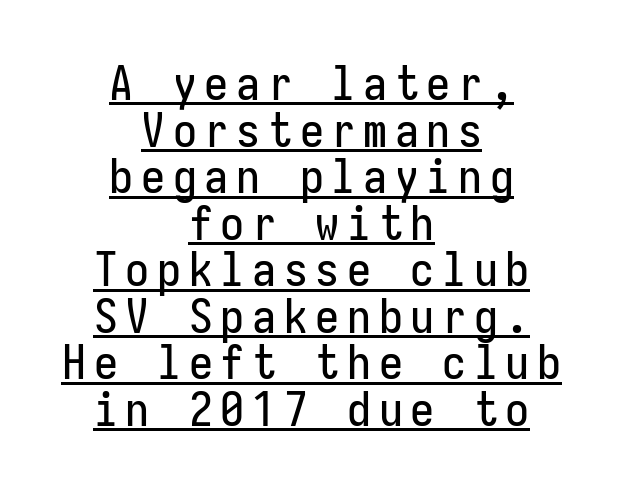
Q: Is the text italic (slanted)? A: No, it is upright.
Q: Is the typeface a serif or a sans-serif typeface? A: Sans-serif.
Q: Is the text underlined? A: Yes.
Q: How is the paragraph aligned? A: Centered.
Q: Is the spacing between lines tight, normal or loose? A: Tight.
Q: Width (condensed, normal, or wide)? A: Condensed.
Q: Stroke contrast? A: Low.
Q: x-height? A: Medium.
Q: Monospaced? A: Yes.
